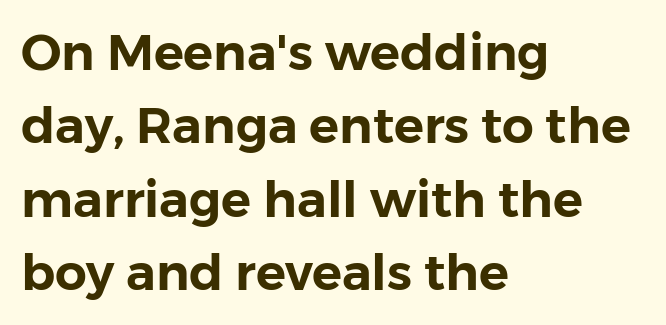
{"serif": "no", "italic": "no", "width": "normal", "stroke_contrast": "low", "x_height": "medium", "monospaced": "no", "underline": "no", "align": "left", "line_spacing": "normal", "line_spacing_ratio": 1.47, "letter_spacing": "normal", "letter_spacing_em": 0.0, "glyph_px": 50}
